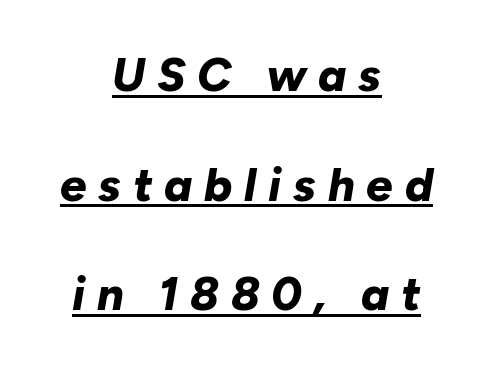
{"italic": "yes", "lean": "right", "slant_degrees": 10, "bold": "yes", "weight": "bold", "width": "normal", "stroke_contrast": "low", "x_height": "medium", "monospaced": "no", "underline": "yes", "align": "center", "line_spacing": "loose", "line_spacing_ratio": 2.33, "letter_spacing": "wide", "letter_spacing_em": 0.25, "glyph_px": 47}
